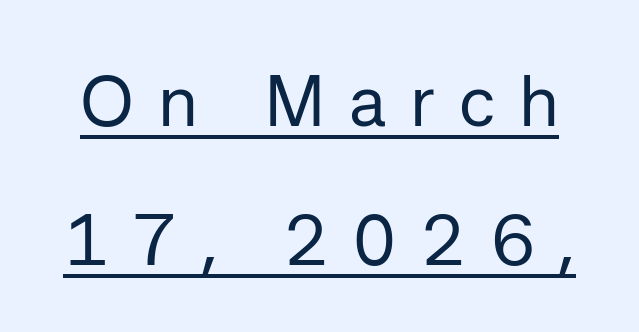
Honestly, the letter spacing is so wide it's the main thing you notice. Heft: none added — not bold. How would I describe the line gaps? Wide and relaxed. The lettering holds an erect, upright posture throughout. Is this a fixed-width face? No — the glyphs have proportional, varying widths.
